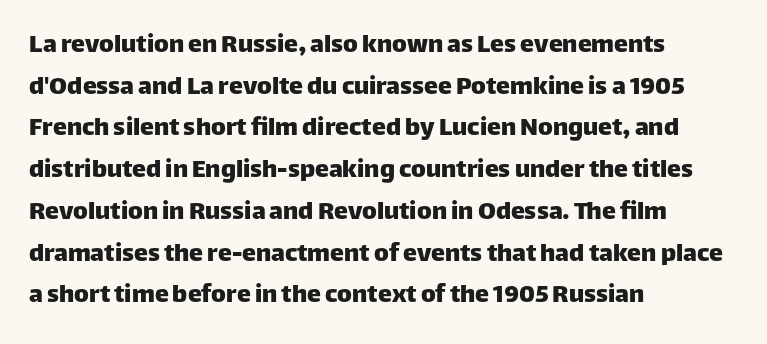
{"serif": "no", "italic": "no", "width": "normal", "stroke_contrast": "low", "x_height": "large", "monospaced": "no", "underline": "no", "align": "left", "line_spacing": "normal", "line_spacing_ratio": 1.49, "letter_spacing": "normal", "letter_spacing_em": 0.0, "glyph_px": 28}
